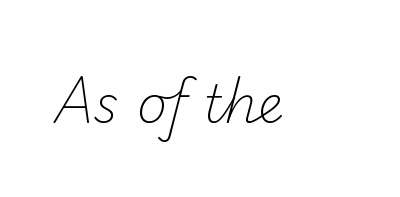
This sample has the flowing, uneven cadence of proportional lettering. Weight class: somewhere from thin through regular. Letters rest on an invisible, unmarked baseline. These lines are composed in type without serifs.
